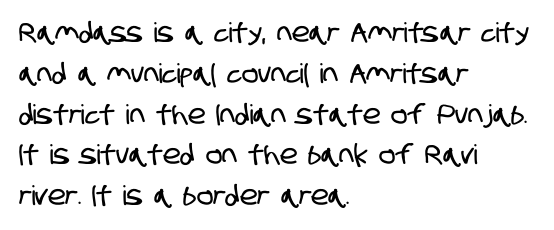
Q: Is the text underlined? A: No.
Q: How is the paragraph aligned? A: Left-aligned.
Q: Is the spacing between letters normal or unusually wide? A: Normal.
Q: Is the spacing between lines tight, normal or loose? A: Normal.
